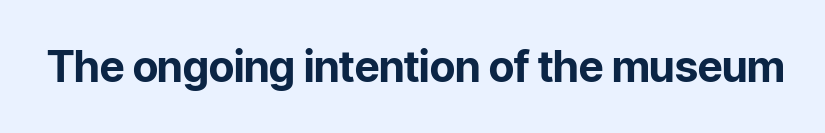
Q: Is the text bold? A: Yes.
Q: Is the text italic (slanted)? A: No, it is upright.
Q: Is the typeface a serif or a sans-serif typeface? A: Sans-serif.
Q: Is the text underlined? A: No.
Q: Is the spacing between letters normal or unusually wide? A: Normal.
Q: Width (condensed, normal, or wide)? A: Normal.
Q: Stroke contrast? A: Low.
Q: x-height? A: Medium.
Q: Monospaced? A: No.
